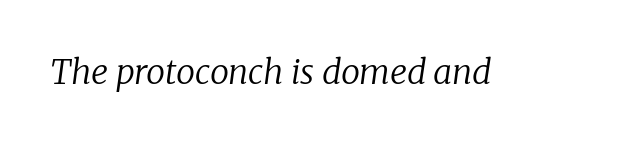
Q: Is the text bold? A: No.
Q: Is the text italic (slanted)? A: Yes, it leans right by about 8 degrees.
Q: Is the typeface a serif or a sans-serif typeface? A: Serif.
Q: Is the text underlined? A: No.
Q: Is the spacing between letters normal or unusually wide? A: Normal.
Q: Width (condensed, normal, or wide)? A: Normal.
Q: Stroke contrast? A: Low.
Q: x-height? A: Medium.
Q: Monospaced? A: No.
